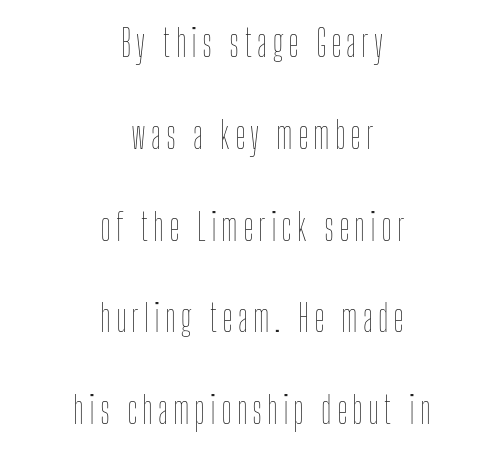
{"italic": "no", "bold": "no", "weight": "thin", "width": "condensed", "stroke_contrast": "low", "x_height": "medium", "monospaced": "no", "underline": "no", "align": "center", "line_spacing": "loose", "line_spacing_ratio": 2.48, "glyph_px": 37}
